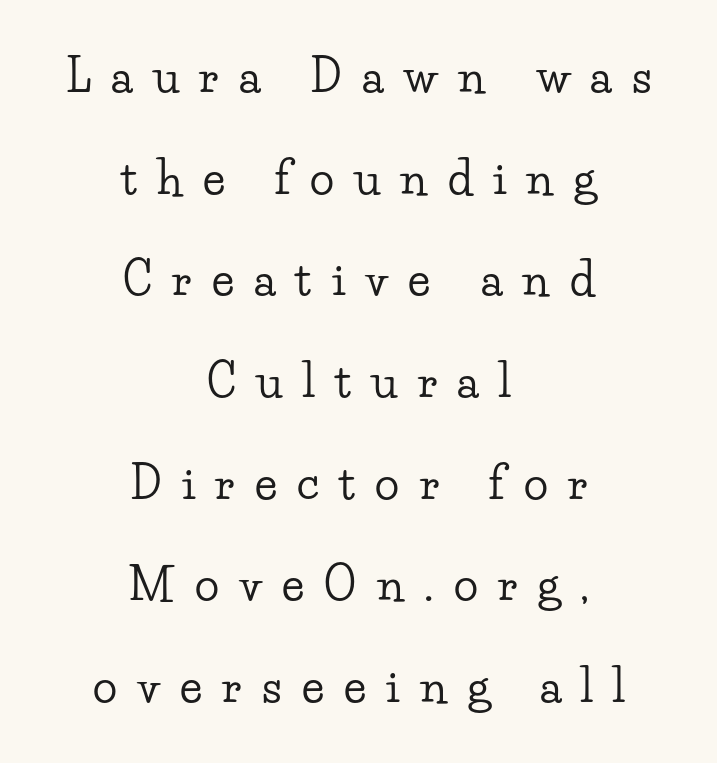
Plain, unruled lines of type. Tracking here is generous; glyphs stand well apart from one another. Look at the bottom of the vertical strokes: they flare into serifs here. The typesetter chose a symmetrical, centered arrangement here. The axis of the letterforms is exactly vertical.
